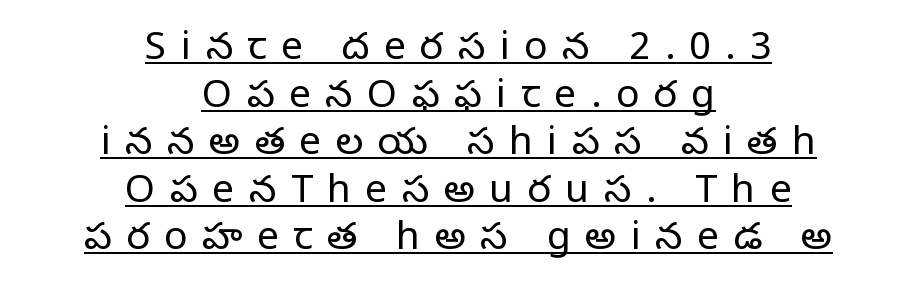
The text was rendered using a seriffed face with decorative stroke endings. Is this a fixed-width face? No — the glyphs have proportional, varying widths. The letterforms stand isolated, each surrounded by extra space. Check the space under the baseline: a stroke is drawn there. Stem width sits at or under what a default text font uses.
